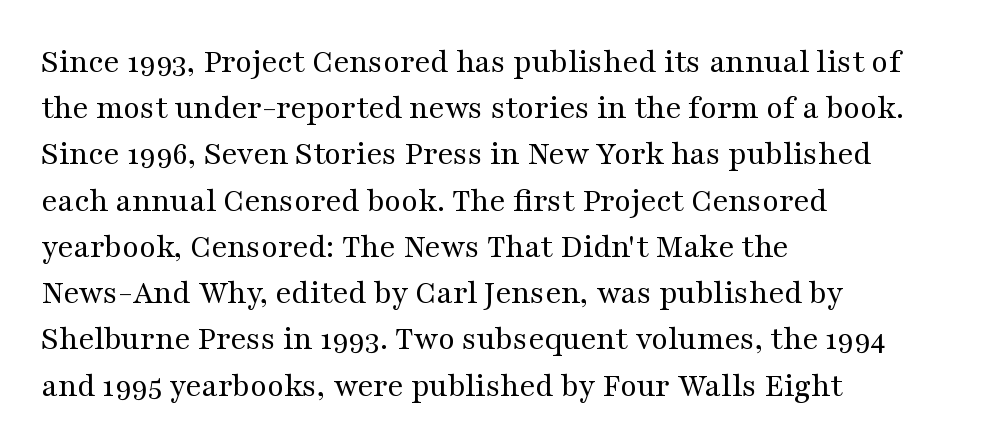
The image shows 34 px regular-weight, wide serif type, upright; set left-aligned, normal line spacing (1.36x), normal letter spacing, not underlined; medium stroke contrast and a medium x-height.
